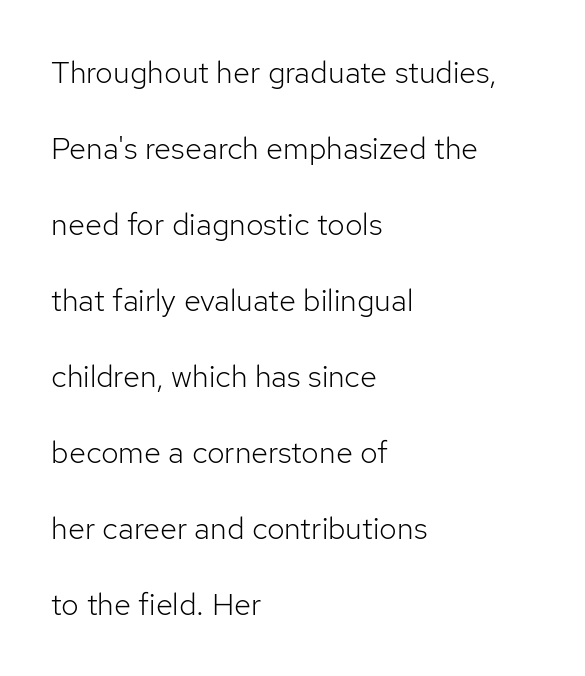
{"serif": "no", "italic": "no", "bold": "no", "weight": "light", "width": "normal", "stroke_contrast": "low", "x_height": "medium", "monospaced": "no", "underline": "no", "align": "left", "line_spacing": "loose", "line_spacing_ratio": 2.45, "letter_spacing": "normal", "letter_spacing_em": 0.0, "glyph_px": 31}
